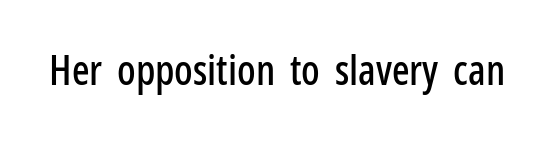
The image shows 41 px condensed sans-serif type, upright; set normal letter spacing, not underlined; low stroke contrast and a medium x-height.
